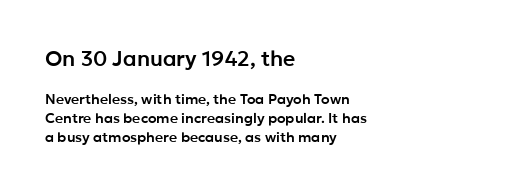
Q: Is the text italic (slanted)? A: No, it is upright.
Q: Is the text underlined? A: No.
Q: How is the paragraph aligned? A: Left-aligned.
Q: Is the spacing between letters normal or unusually wide? A: Normal.
Q: Is the spacing between lines tight, normal or loose? A: Normal.
Q: Which block of text is set in a larger size, the first (top) or the second (bottom)? A: The first (top) one.
